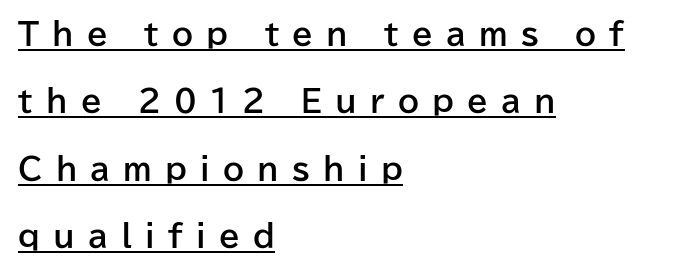
{"serif": "no", "italic": "no", "bold": "yes", "weight": "bold", "width": "normal", "stroke_contrast": "low", "x_height": "medium", "monospaced": "no", "underline": "yes", "align": "left", "line_spacing": "loose", "line_spacing_ratio": 2.25, "letter_spacing": "wide", "letter_spacing_em": 0.44, "glyph_px": 30}
